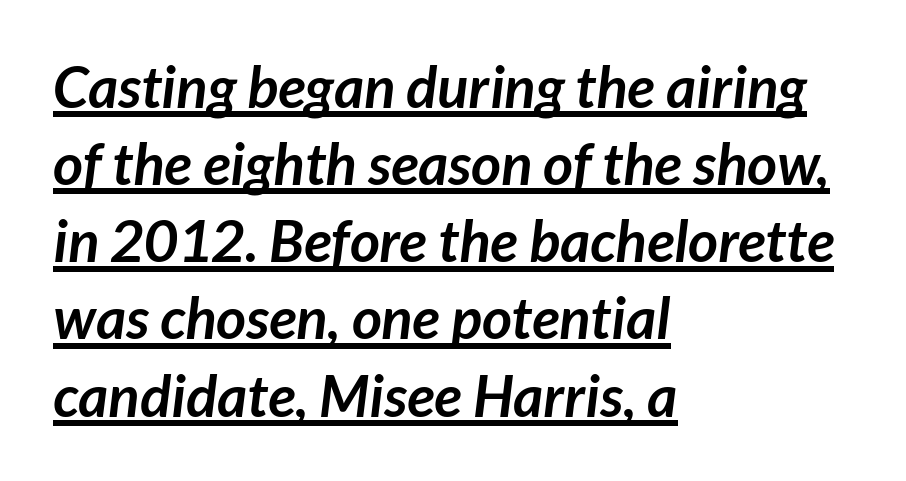
{"serif": "no", "bold": "yes", "weight": "semibold", "width": "normal", "stroke_contrast": "low", "x_height": "medium", "monospaced": "no", "underline": "yes", "align": "left", "line_spacing": "normal", "line_spacing_ratio": 1.33, "letter_spacing": "normal", "letter_spacing_em": 0.0, "glyph_px": 58}
